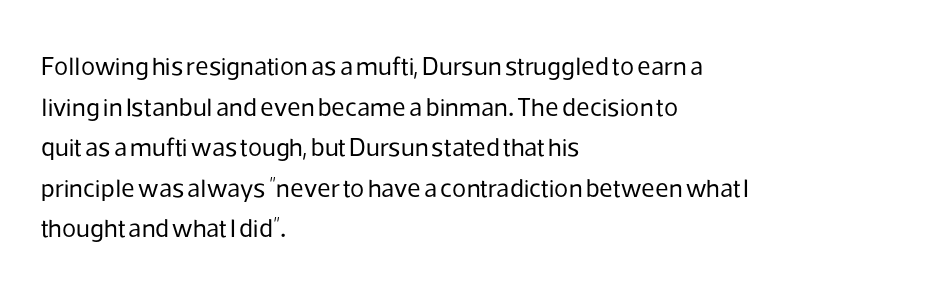
The zone under the glyphs is completely vacant. Letters have the restrained weight of plain body copy at most. Line beginnings align vertically; line endings do not. The gaps between neighbouring characters are ordinary and unremarkable.
